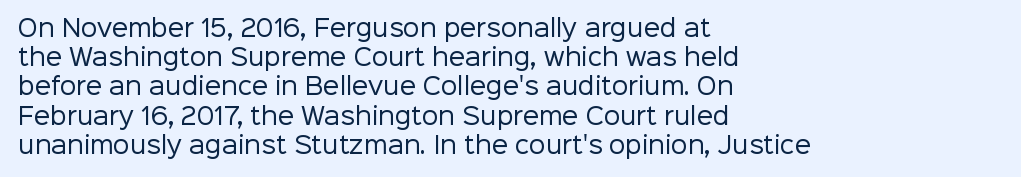
The image shows 23 px text type, upright; set left-aligned, normal line spacing (1.27x), normal letter spacing, not underlined.
